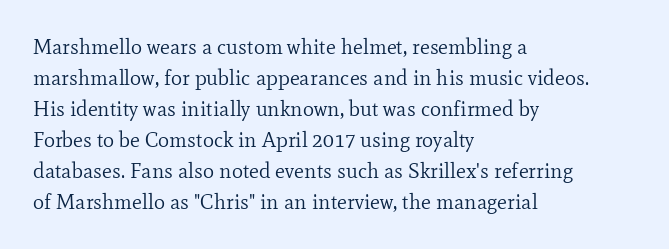
The image shows 21 px text type, upright; set left-aligned, normal line spacing (1.48x), normal letter spacing, not underlined.
